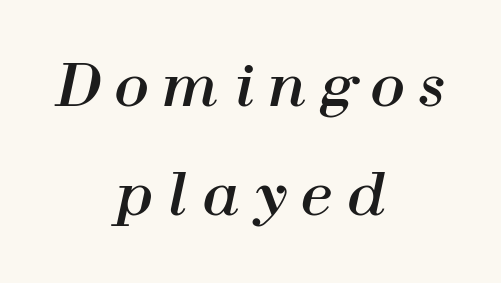
{"italic": "yes", "lean": "right", "slant_degrees": 12, "width": "normal", "stroke_contrast": "high", "x_height": "medium", "monospaced": "no", "underline": "no", "align": "center", "line_spacing": "loose", "line_spacing_ratio": 1.92, "letter_spacing": "wide", "letter_spacing_em": 0.25, "glyph_px": 57}
